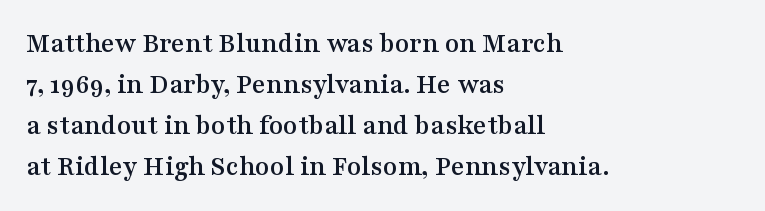
Only glyphs here, with clear space below each row. Italic? Not at all — the glyphs are vertical. A typesetter would call this proportional, since set widths differ per character. This sample uses a serif face. Students, note that the glyphs here touch the page at normal intervals.
